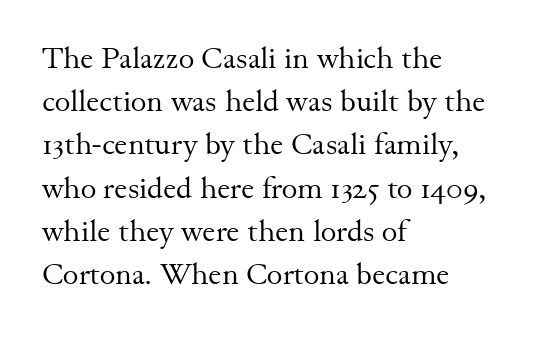
Q: Is the text bold? A: No.
Q: Is the text italic (slanted)? A: No, it is upright.
Q: Is the typeface a serif or a sans-serif typeface? A: Serif.
Q: Is the text underlined? A: No.
Q: How is the paragraph aligned? A: Left-aligned.
Q: Is the spacing between letters normal or unusually wide? A: Normal.
Q: Is the spacing between lines tight, normal or loose? A: Normal.
Q: Width (condensed, normal, or wide)? A: Normal.
Q: Stroke contrast? A: Medium.
Q: x-height? A: Small.
Q: Monospaced? A: No.
